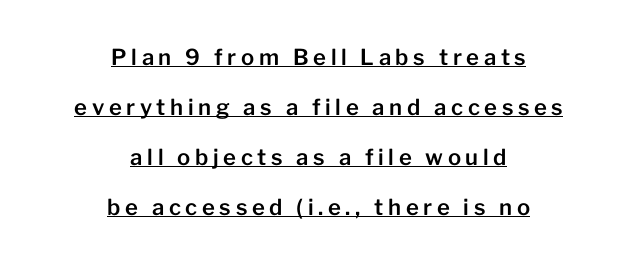
The image shows 22 px text type, upright; set centered, loose line spacing (2.28x), unusually wide letter spacing (+0.21 em), underlined.
